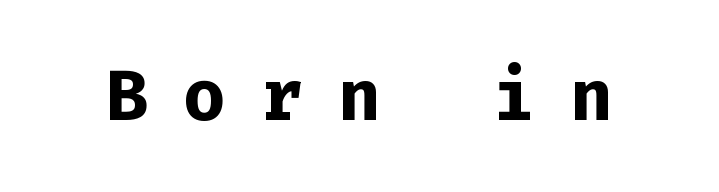
The image shows 71 px bold sans-serif type, upright, monospaced; set unusually wide letter spacing (+0.49 em), not underlined; low stroke contrast and a medium x-height.
